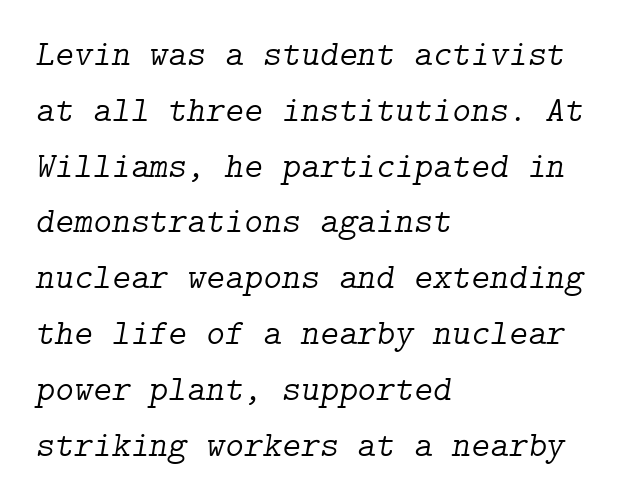
The image shows 36 px light serif type, italic (leaning right); set left-aligned, normal line spacing (1.55x), normal letter spacing, not underlined; low stroke contrast and a medium x-height.
